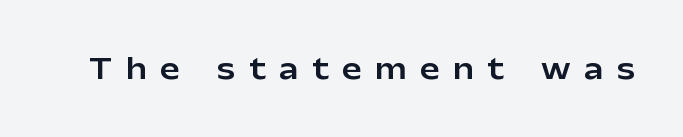
Q: Is the text italic (slanted)? A: No, it is upright.
Q: Is the typeface a serif or a sans-serif typeface? A: Sans-serif.
Q: Is the text underlined? A: No.
Q: Is the spacing between letters normal or unusually wide? A: Unusually wide.
Q: Width (condensed, normal, or wide)? A: Normal.
Q: Stroke contrast? A: Low.
Q: x-height? A: Medium.
Q: Monospaced? A: No.
